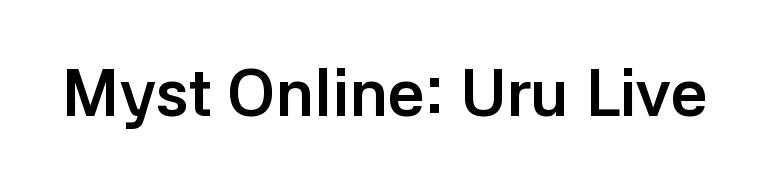
A clean baseline with only descenders dipping below it. The font's upright variant was chosen for this text. The face used here is rendered with its standard letterfit. The rendering uses a bold face; every stroke is thick and dark. The characters display no serif detailing; their extremities are plain. The passage shown is typed in a proportional face where columns would drift.
